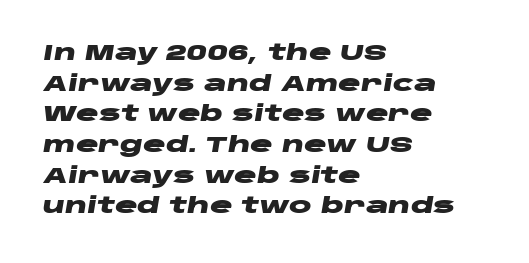
Slant detected: the letters are inclined. Quick note: interline space is typical. The passage is arranged the way most books set body copy — flush left. The baseline area is clear. Caption: bold face, heavy strokes.
